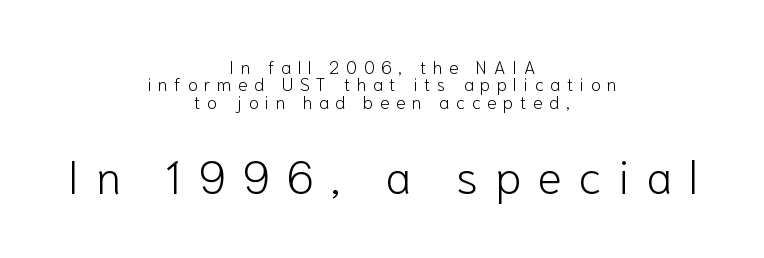
Q: Is the text bold? A: No.
Q: Is the text italic (slanted)? A: No, it is upright.
Q: Is the typeface a serif or a sans-serif typeface? A: Sans-serif.
Q: Is the text underlined? A: No.
Q: How is the paragraph aligned? A: Centered.
Q: Is the spacing between letters normal or unusually wide? A: Unusually wide.
Q: Is the spacing between lines tight, normal or loose? A: Tight.
Q: Which block of text is set in a larger size, the first (top) or the second (bottom)? A: The second (bottom) one.
Q: Width (condensed, normal, or wide)? A: Normal.
Q: Stroke contrast? A: Low.
Q: x-height? A: Medium.
Q: Monospaced? A: No.
